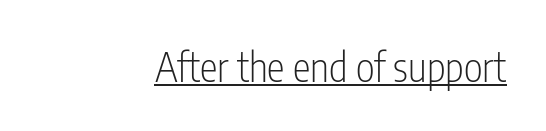
Q: Is the text bold? A: No.
Q: Is the text italic (slanted)? A: No, it is upright.
Q: Is the typeface a serif or a sans-serif typeface? A: Sans-serif.
Q: Is the text underlined? A: Yes.
Q: Is the spacing between letters normal or unusually wide? A: Normal.
Q: Width (condensed, normal, or wide)? A: Condensed.
Q: Stroke contrast? A: Low.
Q: x-height? A: Medium.
Q: Monospaced? A: No.
